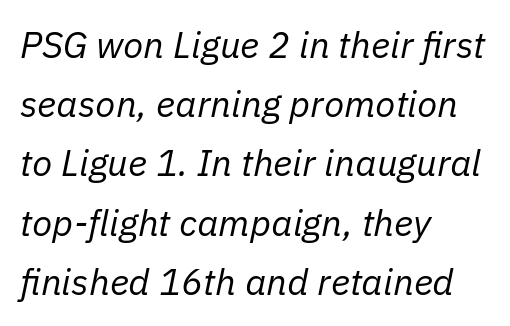
{"italic": "yes", "lean": "right", "slant_degrees": 11, "bold": "no", "weight": "regular", "width": "normal", "stroke_contrast": "low", "x_height": "medium", "monospaced": "no", "underline": "no", "align": "left", "line_spacing": "normal", "line_spacing_ratio": 1.6, "letter_spacing": "normal", "letter_spacing_em": 0.0, "glyph_px": 37}
